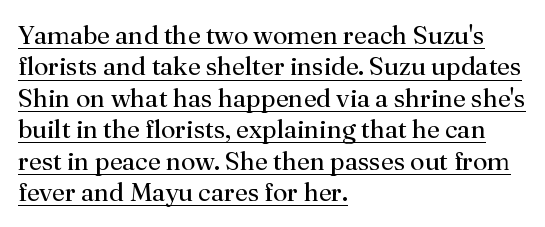
{"italic": "no", "bold": "no", "underline": "yes", "align": "left", "line_spacing_ratio": 1.21, "letter_spacing": "normal", "letter_spacing_em": 0.0, "glyph_px": 26}
